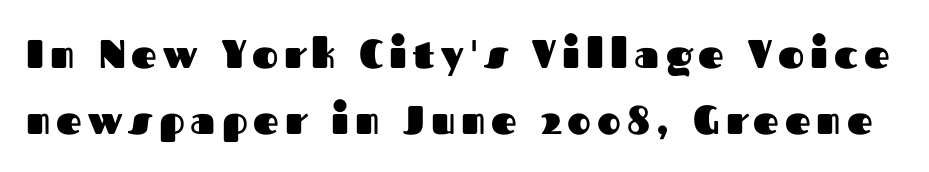
Q: Is the text bold? A: Yes.
Q: Is the text italic (slanted)? A: No, it is upright.
Q: Is the typeface a serif or a sans-serif typeface? A: Sans-serif.
Q: Is the text underlined? A: No.
Q: Is the spacing between lines tight, normal or loose? A: Normal.
Q: Width (condensed, normal, or wide)? A: Normal.
Q: Stroke contrast? A: Medium.
Q: x-height? A: Medium.
Q: Monospaced? A: No.
